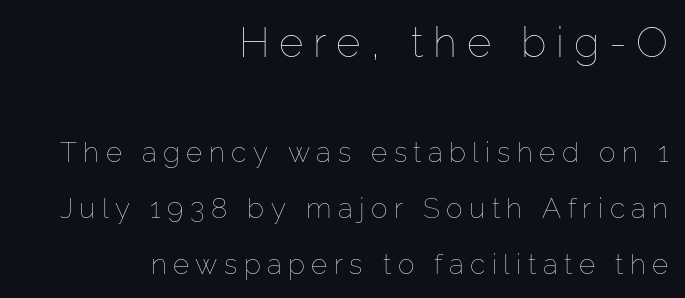
Q: Is the text bold? A: No.
Q: Is the text italic (slanted)? A: No, it is upright.
Q: Is the text underlined? A: No.
Q: How is the paragraph aligned? A: Right-aligned.
Q: Is the spacing between letters normal or unusually wide? A: Unusually wide.
Q: Is the spacing between lines tight, normal or loose? A: Loose.
Q: Which block of text is set in a larger size, the first (top) or the second (bottom)? A: The first (top) one.
Q: Width (condensed, normal, or wide)? A: Normal.
Q: Stroke contrast? A: Low.
Q: x-height? A: Medium.
Q: Monospaced? A: No.
